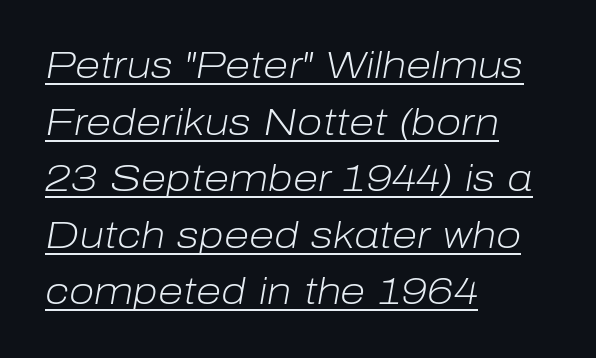
The image shows 37 px light type, italic (leaning right); set left-aligned, normal line spacing (1.53x), normal letter spacing, underlined; low stroke contrast and a medium x-height.
